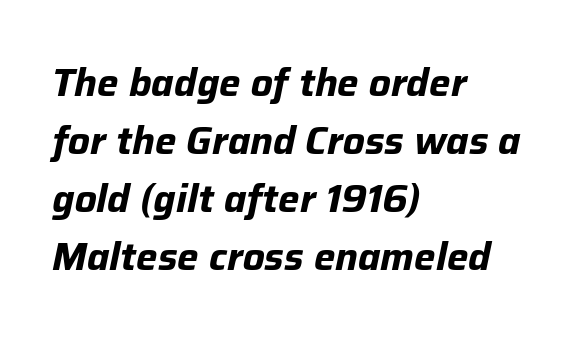
The image shows 38 px bold type, italic (leaning right); set left-aligned, normal line spacing (1.53x), normal letter spacing, not underlined; low stroke contrast and a medium x-height.
